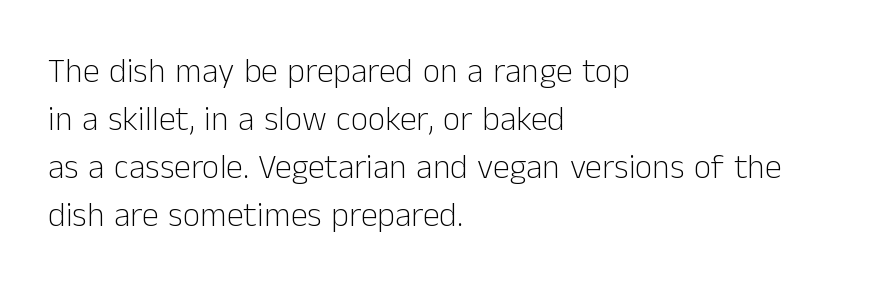
{"serif": "no", "italic": "no", "bold": "no", "weight": "light", "width": "normal", "stroke_contrast": "low", "x_height": "medium", "monospaced": "no", "underline": "no", "align": "left", "line_spacing": "normal", "line_spacing_ratio": 1.41, "letter_spacing": "normal", "letter_spacing_em": 0.0, "glyph_px": 34}
